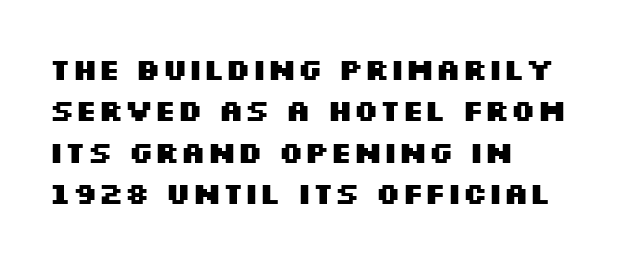
Q: Is the text bold? A: Yes.
Q: Is the text italic (slanted)? A: No, it is upright.
Q: Is the typeface a serif or a sans-serif typeface? A: Sans-serif.
Q: Is the text underlined? A: No.
Q: How is the paragraph aligned? A: Left-aligned.
Q: Is the spacing between letters normal or unusually wide? A: Normal.
Q: Is the spacing between lines tight, normal or loose? A: Normal.
Q: Width (condensed, normal, or wide)? A: Wide.
Q: Stroke contrast? A: Medium.
Q: x-height? A: Large.
Q: Monospaced? A: No.
